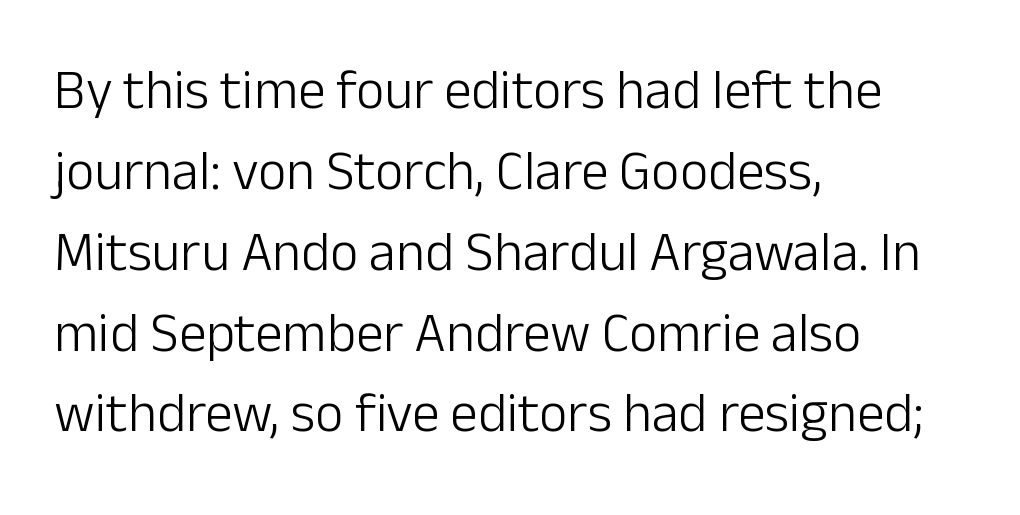
Q: Is the text bold? A: No.
Q: Is the text italic (slanted)? A: No, it is upright.
Q: Is the typeface a serif or a sans-serif typeface? A: Sans-serif.
Q: Is the text underlined? A: No.
Q: How is the paragraph aligned? A: Left-aligned.
Q: Is the spacing between letters normal or unusually wide? A: Normal.
Q: Is the spacing between lines tight, normal or loose? A: Normal.
Q: Width (condensed, normal, or wide)? A: Normal.
Q: Stroke contrast? A: Low.
Q: x-height? A: Medium.
Q: Monospaced? A: No.
